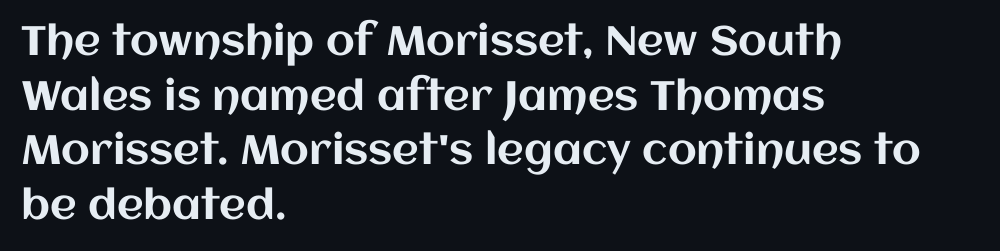
Q: Is the text italic (slanted)? A: No, it is upright.
Q: Is the text underlined? A: No.
Q: How is the paragraph aligned? A: Left-aligned.
Q: Is the spacing between letters normal or unusually wide? A: Normal.
Q: Is the spacing between lines tight, normal or loose? A: Normal.
Q: Width (condensed, normal, or wide)? A: Normal.
Q: Stroke contrast? A: Medium.
Q: x-height? A: Large.
Q: Monospaced? A: No.
